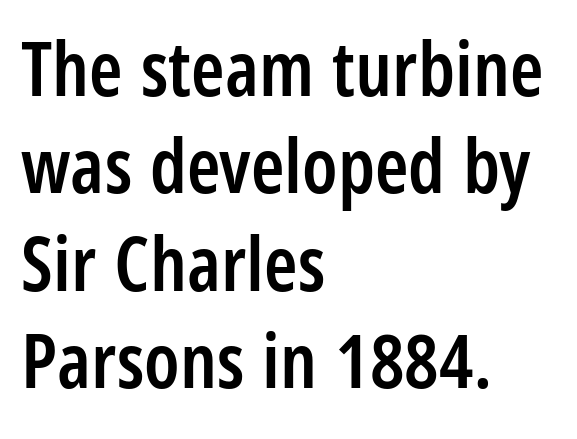
{"serif": "no", "italic": "no", "bold": "semi", "weight": "semibold", "width": "condensed", "stroke_contrast": "low", "x_height": "large", "monospaced": "no", "underline": "no", "align": "left", "line_spacing": "normal", "line_spacing_ratio": 1.28, "letter_spacing": "normal", "letter_spacing_em": 0.0, "glyph_px": 76}
